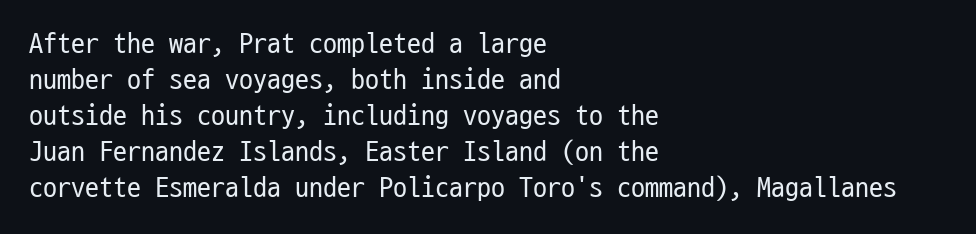
{"serif": "no", "italic": "no", "bold": "no", "weight": "regular", "width": "condensed", "stroke_contrast": "low", "x_height": "medium", "monospaced": "yes", "underline": "no", "align": "left", "line_spacing": "normal", "line_spacing_ratio": 1.29, "letter_spacing": "normal", "letter_spacing_em": 0.0, "glyph_px": 28}
